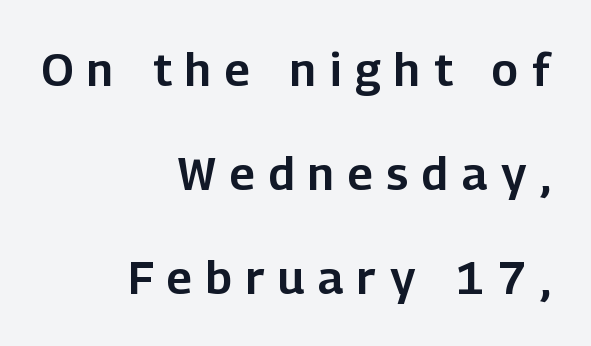
The tracking jumps out immediately: characters are airy and widely separated. In terms of leading, this rendering errs on the spacious side. Character widths vary here, with narrow letters taking less room than wide ones. Lines of text with bare space underneath.
